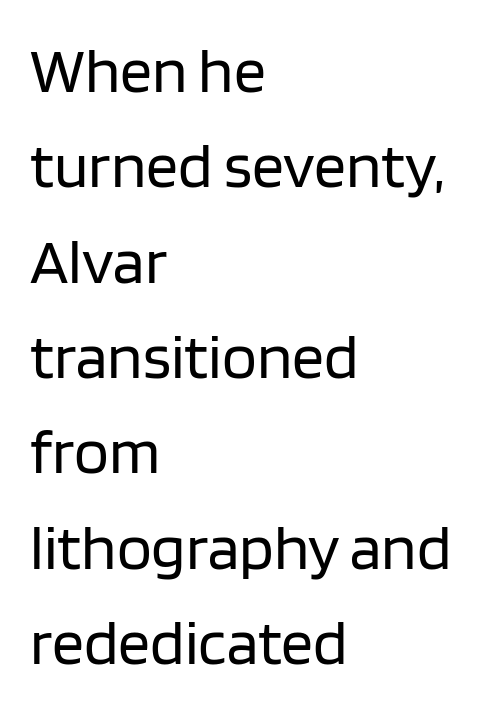
Unlike italic type, these characters show no tilt at all. Tracking value appears to be zero — textbook default spacing. Quick note: underline off. Every row of glyphs begins at an identical x-position on the left. You could not count columns in this text — the font is proportionally spaced.
